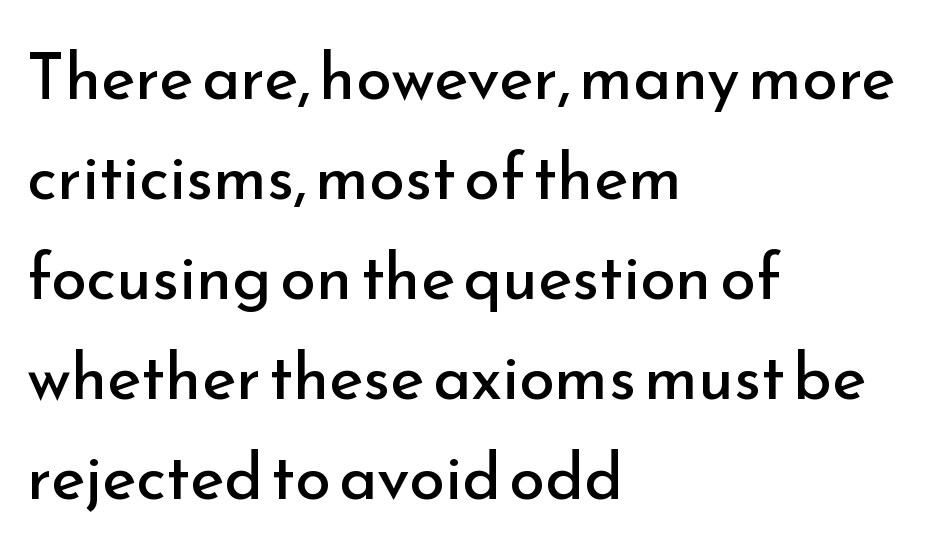
Has an underline been added? It has not. Students, note that the glyphs here touch the page at normal intervals. Stems and bowls with no extra thickness — not bold. Serif or sans? Sans — the stroke terminals are bare. The face used here is proportionally spaced, like ordinary book or web type. These lines are set flush left with a ragged right edge.
